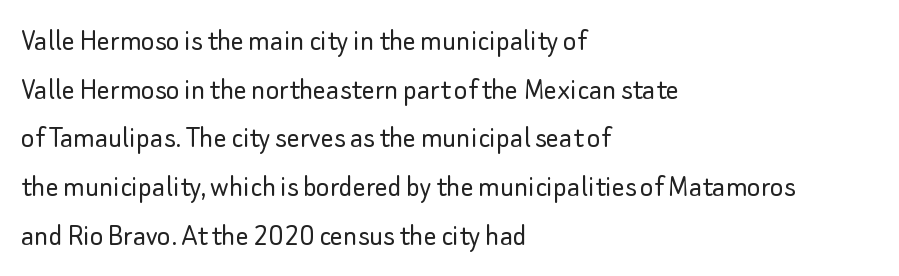
The image shows 32 px light sans-serif type, upright; set left-aligned, normal line spacing (1.52x), normal letter spacing, not underlined; low stroke contrast and a small x-height.
